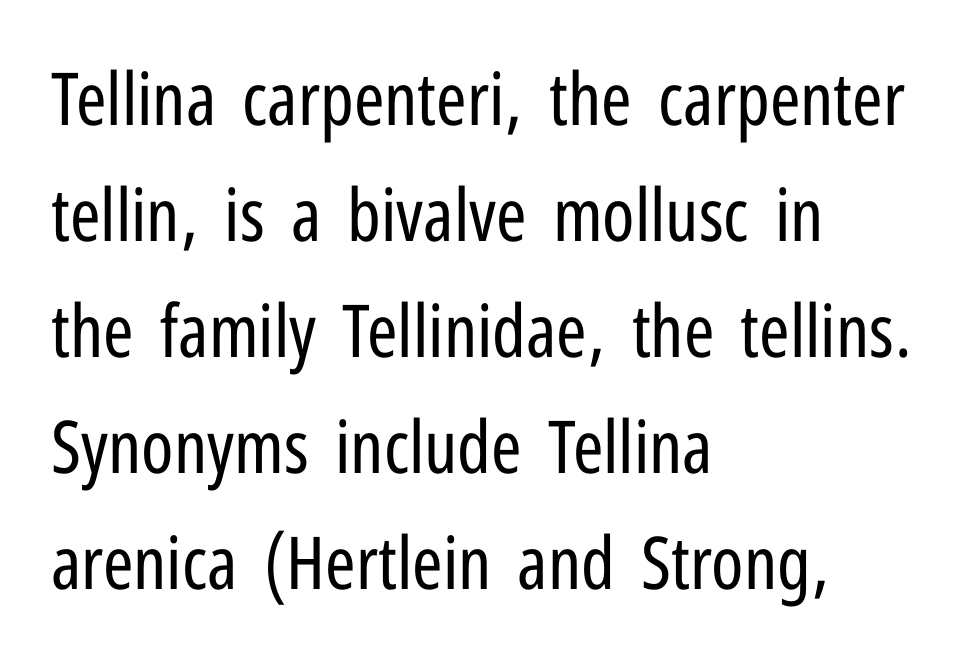
{"serif": "no", "italic": "no", "bold": "no", "weight": "regular", "width": "condensed", "stroke_contrast": "low", "x_height": "medium", "monospaced": "no", "underline": "no", "align": "left", "line_spacing": "normal", "line_spacing_ratio": 1.59, "letter_spacing": "normal", "letter_spacing_em": 0.0, "glyph_px": 73}
